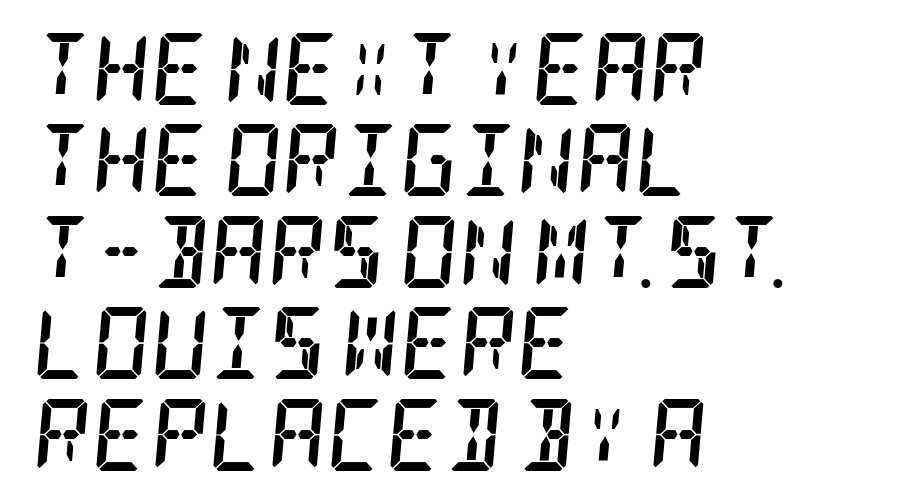
The image shows 72 px semibold, condensed serif type, italic (leaning right); set left-aligned, normal line spacing (1.27x), normal letter spacing, not underlined; low stroke contrast and a large x-height.
